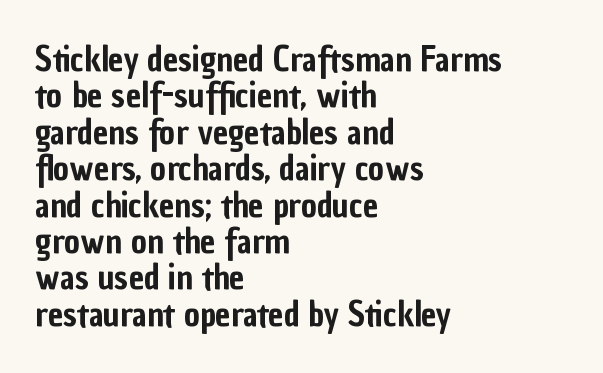
The image shows 34 px condensed sans-serif type, upright; set left-aligned, tight line spacing (1.07x), normal letter spacing, not underlined; low stroke contrast and a medium x-height.
